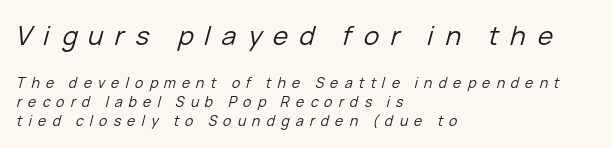
The letters are spread apart with noticeably loose tracking. Type without underlining. Rows of type keep a routine distance in the vertical direction. No chunkiness to these letters — they're not bold.
